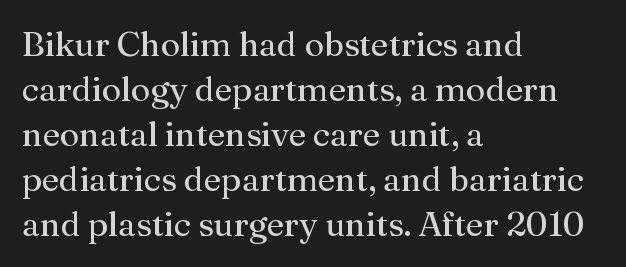
Q: Is the text bold? A: No.
Q: Is the text italic (slanted)? A: No, it is upright.
Q: Is the typeface a serif or a sans-serif typeface? A: Serif.
Q: Is the text underlined? A: No.
Q: How is the paragraph aligned? A: Left-aligned.
Q: Is the spacing between letters normal or unusually wide? A: Normal.
Q: Is the spacing between lines tight, normal or loose? A: Normal.
Q: Width (condensed, normal, or wide)? A: Normal.
Q: Stroke contrast? A: Medium.
Q: x-height? A: Medium.
Q: Monospaced? A: No.
